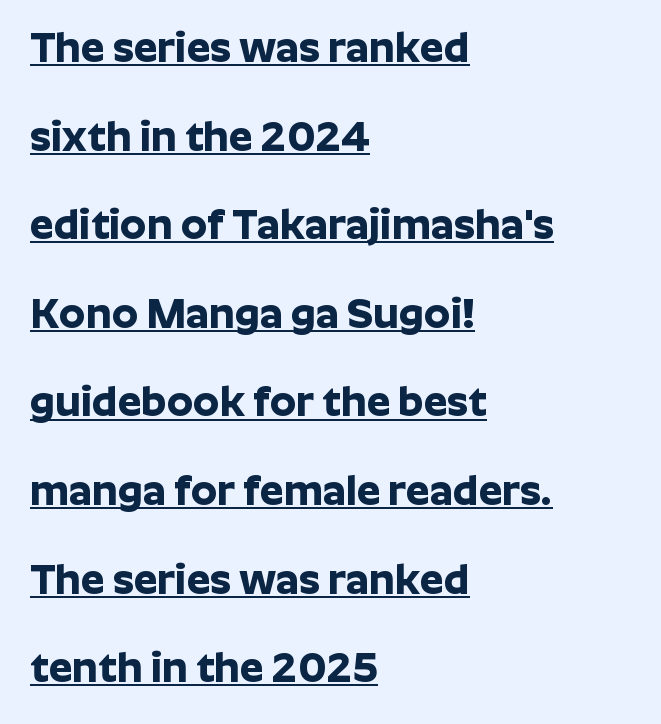
The image shows 42 px bold sans-serif type, upright; set left-aligned, loose line spacing (2.11x), normal letter spacing, underlined; low stroke contrast and a medium x-height.
